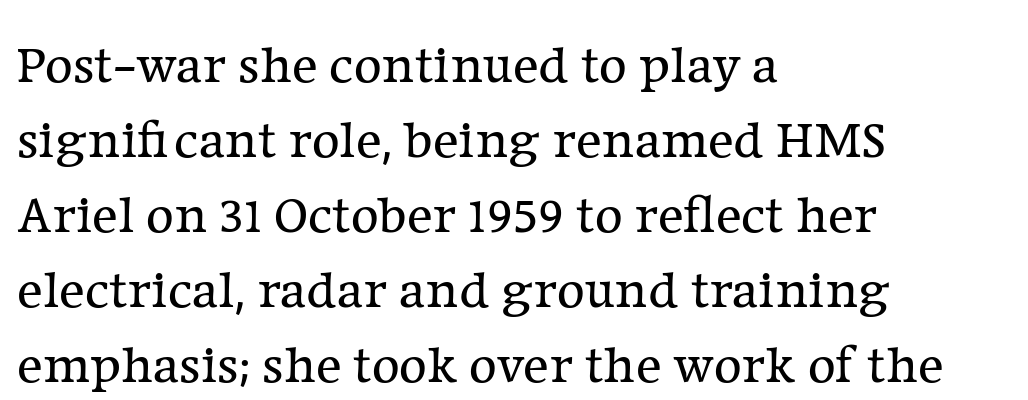
{"serif": "yes", "italic": "no", "bold": "no", "weight": "regular", "width": "normal", "stroke_contrast": "low", "x_height": "medium", "monospaced": "no", "underline": "no", "align": "left", "line_spacing": "normal", "line_spacing_ratio": 1.39, "letter_spacing": "normal", "letter_spacing_em": 0.0, "glyph_px": 54}
